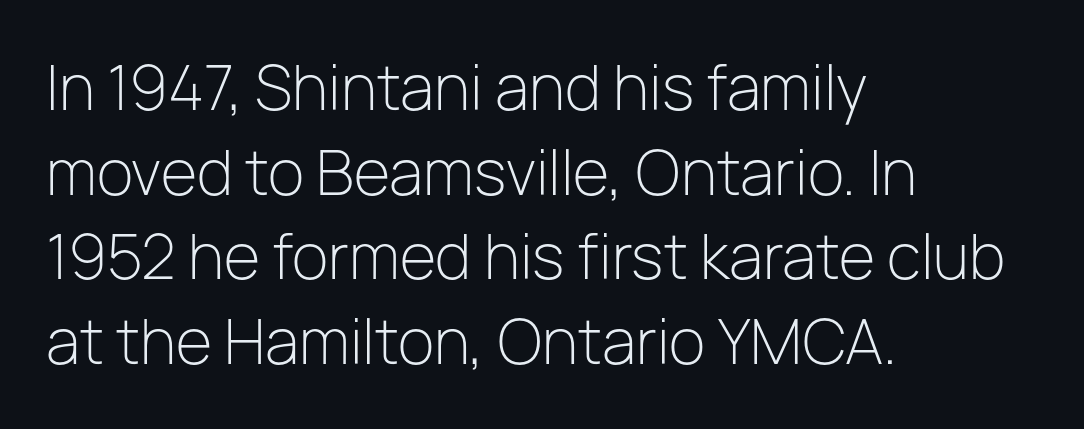
The block of text has a typical density, with ordinary space between rows. Between one letter and the next there's only the usual sliver of space. Serif or sans? Sans — the stroke terminals are bare. The zone under the glyphs is completely vacant.
